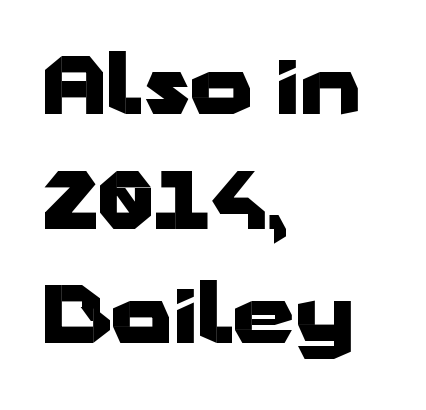
Is there any slant? The stems are plumb. Chunky letters — that's bold for sure. In terms of letterspacing, this is plain default setting. A typesetter would label this face a sans.
